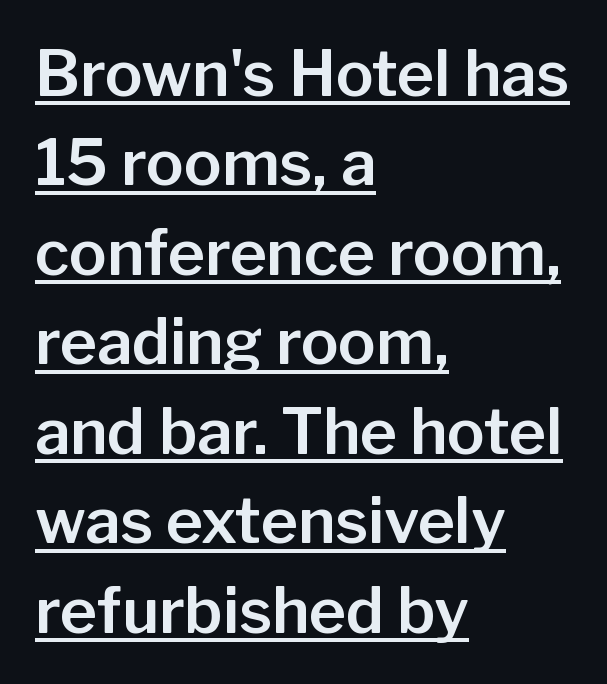
The image shows 63 px sans-serif type, upright; set left-aligned, normal line spacing (1.42x), normal letter spacing, underlined; low stroke contrast and a medium x-height.
